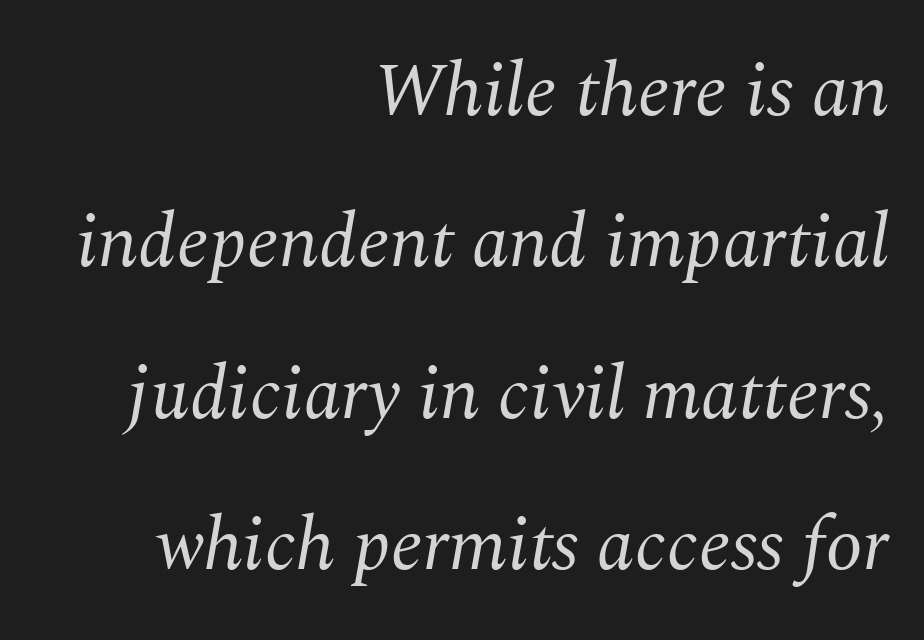
{"serif": "yes", "italic": "yes", "lean": "right", "slant_degrees": 10, "bold": "no", "weight": "regular", "width": "normal", "stroke_contrast": "medium", "x_height": "medium", "monospaced": "no", "underline": "no", "align": "right", "line_spacing": "loose", "line_spacing_ratio": 2.02, "letter_spacing": "normal", "letter_spacing_em": 0.0, "glyph_px": 75}
